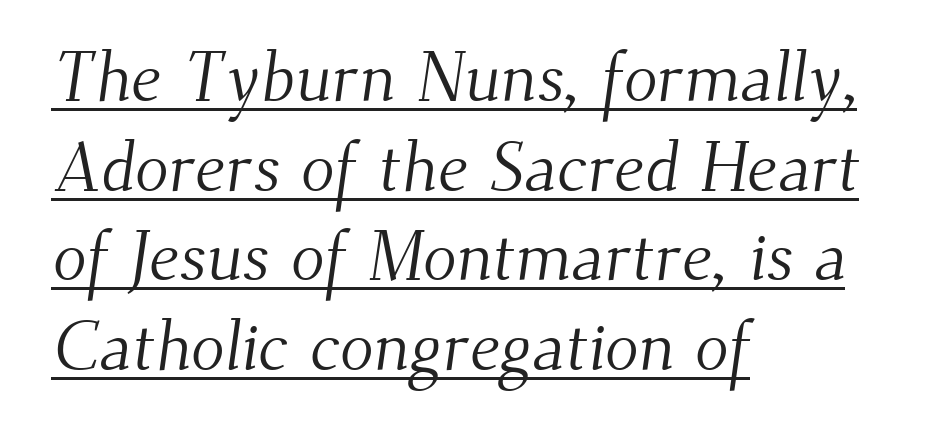
{"serif": "yes", "bold": "no", "weight": "light", "width": "normal", "stroke_contrast": "medium", "x_height": "small", "monospaced": "no", "underline": "yes", "align": "left", "line_spacing": "normal", "line_spacing_ratio": 1.28, "letter_spacing": "normal", "letter_spacing_em": 0.0, "glyph_px": 70}
